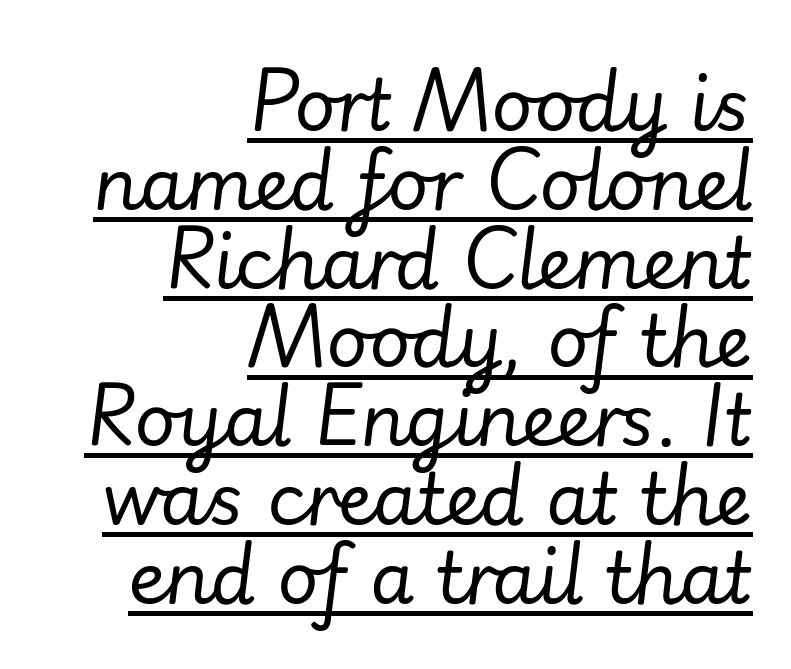
{"italic": "yes", "lean": "right", "slant_degrees": 7, "bold": "no", "weight": "regular", "width": "normal", "stroke_contrast": "low", "x_height": "small", "monospaced": "no", "underline": "yes", "align": "right", "line_spacing": "tight", "line_spacing_ratio": 1.11, "letter_spacing": "normal", "letter_spacing_em": 0.0, "glyph_px": 71}
